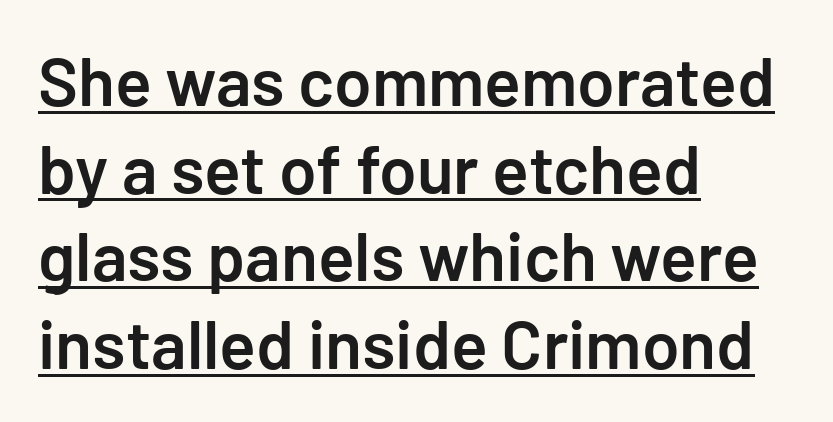
The leading is moderate, giving the passage an even texture. The lines in this sample share a left origin and differ only in where they stop. Typographically, this falls in the sans-serif category. You can see a thin bar hugging the bottom of the glyphs. The typography opts for an upright posture over an oblique one.
